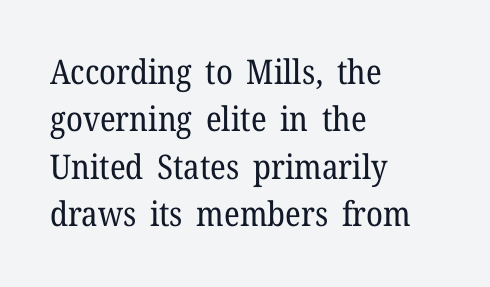
{"serif": "yes", "italic": "no", "bold": "no", "weight": "regular", "width": "normal", "stroke_contrast": "low", "x_height": "medium", "monospaced": "no", "underline": "no", "align": "left", "line_spacing": "normal", "line_spacing_ratio": 1.39, "letter_spacing": "normal", "letter_spacing_em": 0.0, "glyph_px": 34}
